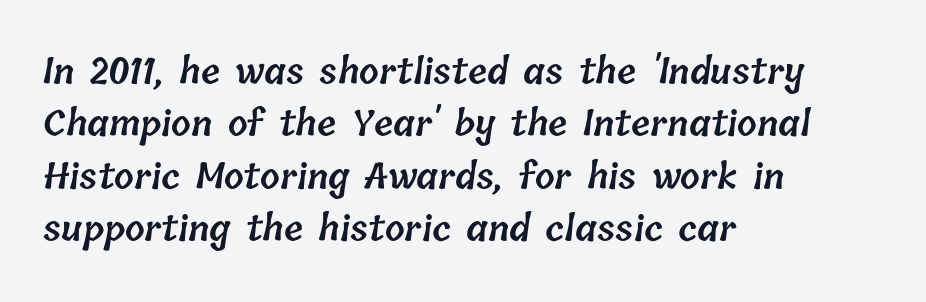
Q: Is the text bold? A: Semi-bold.
Q: Is the text underlined? A: No.
Q: How is the paragraph aligned? A: Left-aligned.
Q: Is the spacing between letters normal or unusually wide? A: Normal.
Q: Is the spacing between lines tight, normal or loose? A: Normal.
Q: Width (condensed, normal, or wide)? A: Normal.
Q: Stroke contrast? A: Low.
Q: x-height? A: Medium.
Q: Monospaced? A: No.
